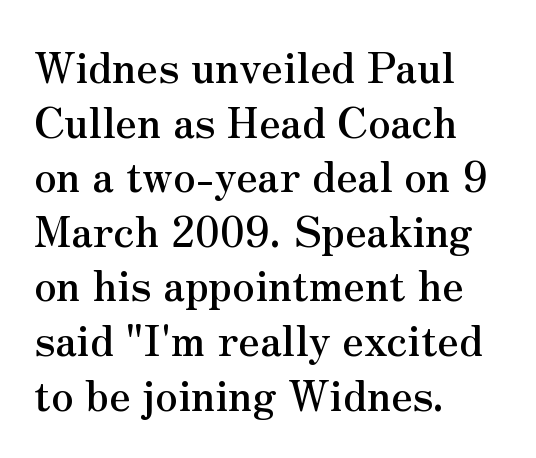
{"serif": "yes", "italic": "no", "width": "normal", "stroke_contrast": "medium", "x_height": "small", "monospaced": "no", "underline": "no", "align": "left", "line_spacing": "normal", "line_spacing_ratio": 1.3, "letter_spacing": "normal", "letter_spacing_em": 0.0, "glyph_px": 42}
